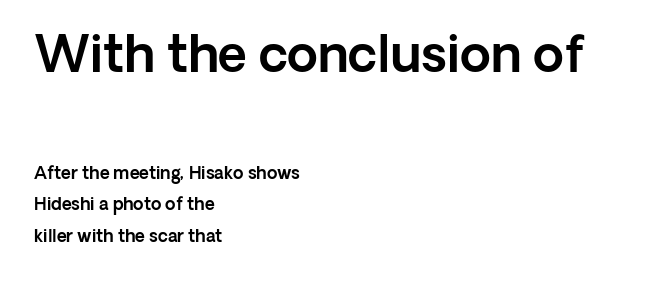
{"serif": "no", "italic": "no", "width": "normal", "x_height": "medium", "monospaced": "no", "underline": "no", "align": "left", "line_spacing_ratio": 1.84, "letter_spacing": "normal", "letter_spacing_em": 0.0, "larger_block": "first", "size_ratio": 2.94, "glyph_px": 50}
